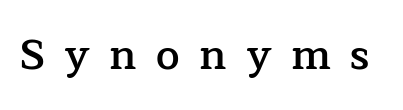
A typesetter would call this heavily tracked-out type. Spacing verdict: proportional, widths tailored to each character. The strip under each line holds only bare page. Moderately thickened strokes mark this as semibold type.
